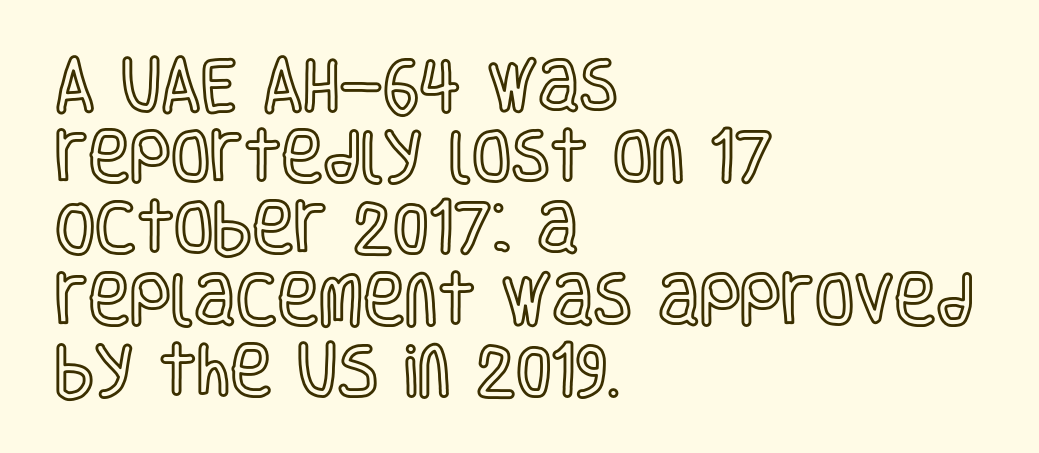
Q: Is the text italic (slanted)? A: No, it is upright.
Q: Is the text underlined? A: No.
Q: How is the paragraph aligned? A: Left-aligned.
Q: Is the spacing between letters normal or unusually wide? A: Normal.
Q: Is the spacing between lines tight, normal or loose? A: Normal.
Q: Width (condensed, normal, or wide)? A: Condensed.
Q: x-height? A: Large.
Q: Monospaced? A: No.
